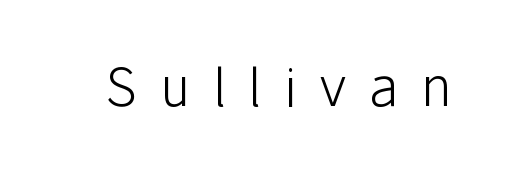
{"serif": "no", "italic": "no", "bold": "no", "weight": "light", "width": "normal", "stroke_contrast": "low", "x_height": "medium", "monospaced": "no", "underline": "no", "letter_spacing": "wide", "letter_spacing_em": 0.44, "glyph_px": 52}
